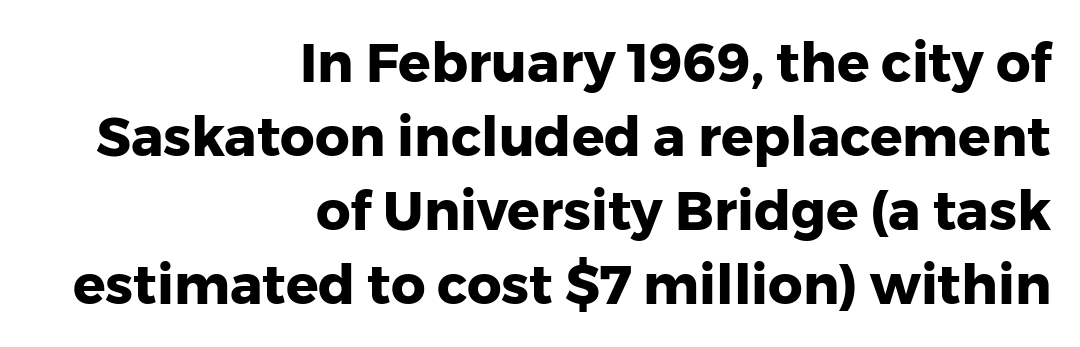
Q: Is the text bold? A: Yes.
Q: Is the text italic (slanted)? A: No, it is upright.
Q: Is the typeface a serif or a sans-serif typeface? A: Sans-serif.
Q: Is the text underlined? A: No.
Q: How is the paragraph aligned? A: Right-aligned.
Q: Is the spacing between letters normal or unusually wide? A: Normal.
Q: Is the spacing between lines tight, normal or loose? A: Normal.
Q: Width (condensed, normal, or wide)? A: Normal.
Q: Stroke contrast? A: Low.
Q: x-height? A: Medium.
Q: Monospaced? A: No.
